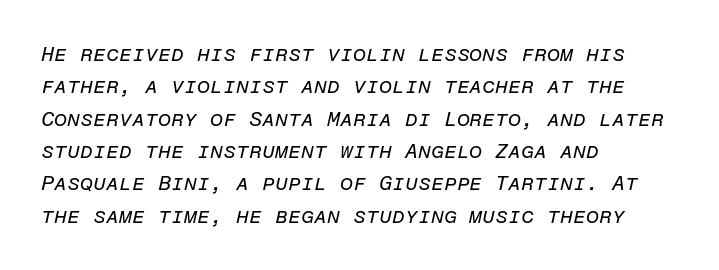
The strokes are not fattened; the text isn't bold. Only glyphs here, with clear space below each row. The passage shown leans; its letterforms are oblique. The lines in this sample share a left origin and differ only in where they stop. A typesetter would call this zero additional tracking.
